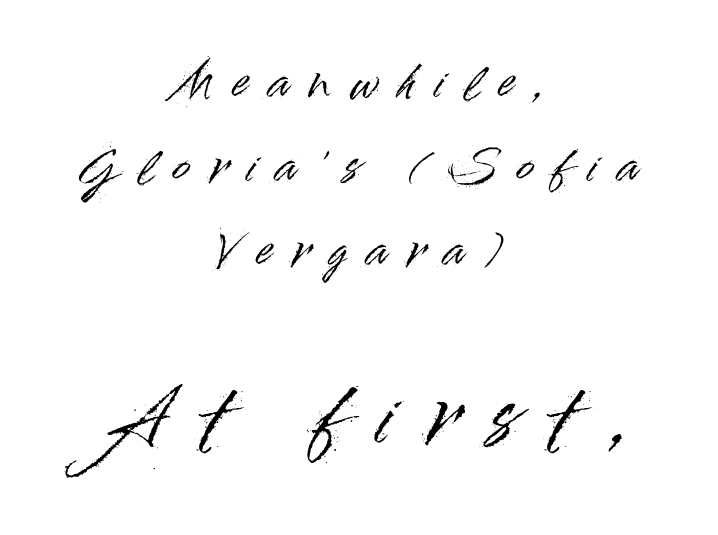
The image shows 75 px sans-serif type; set centered, loose line spacing (1.95x), unusually wide letter spacing (+0.46 em), not underlined; the second (bottom) block is 1.74x larger; high stroke contrast and a small x-height.
